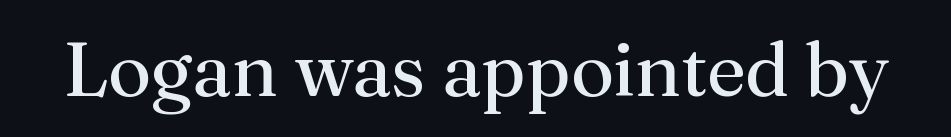
The image shows 76 px regular-weight serif type, upright; set normal letter spacing, not underlined; medium stroke contrast and a medium x-height.
